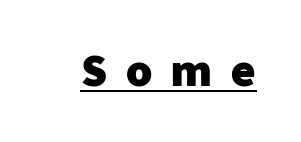
Strong, thick strokes mark this as bold type. Posture: straight, roman, zero tilt. Typographically, this falls in the sans-serif category. In terms of letterspacing, this is a distinctly airy, spread setting. This sample carries an underscore along the baseline area. Varying glyph widths throughout — classic text-font behaviour.
